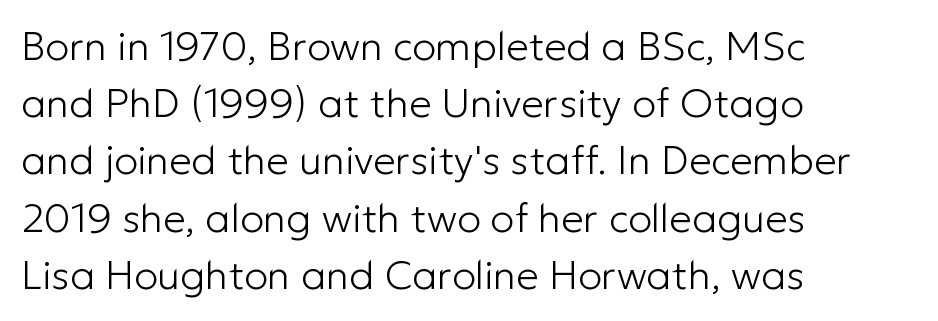
Q: Is the text bold? A: No.
Q: Is the text italic (slanted)? A: No, it is upright.
Q: Is the typeface a serif or a sans-serif typeface? A: Sans-serif.
Q: Is the text underlined? A: No.
Q: How is the paragraph aligned? A: Left-aligned.
Q: Is the spacing between letters normal or unusually wide? A: Normal.
Q: Is the spacing between lines tight, normal or loose? A: Normal.
Q: Width (condensed, normal, or wide)? A: Normal.
Q: Stroke contrast? A: Low.
Q: x-height? A: Medium.
Q: Monospaced? A: No.
